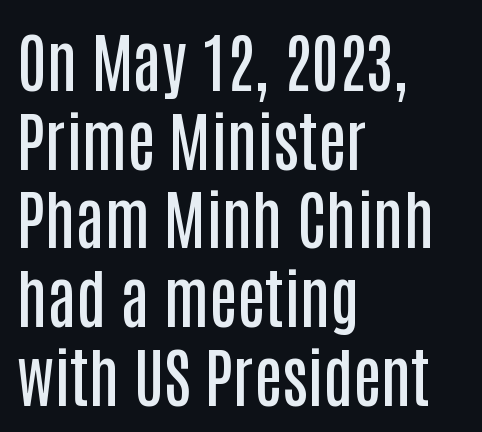
The image shows 64 px semibold, condensed sans-serif type, upright; set left-aligned, line spacing 1.23x, normal letter spacing, not underlined; low stroke contrast and a large x-height.
